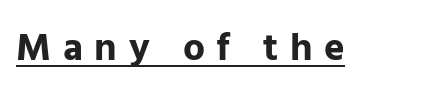
The image shows 39 px bold sans-serif type, upright; set unusually wide letter spacing (+0.3 em), underlined; low stroke contrast and a medium x-height.
